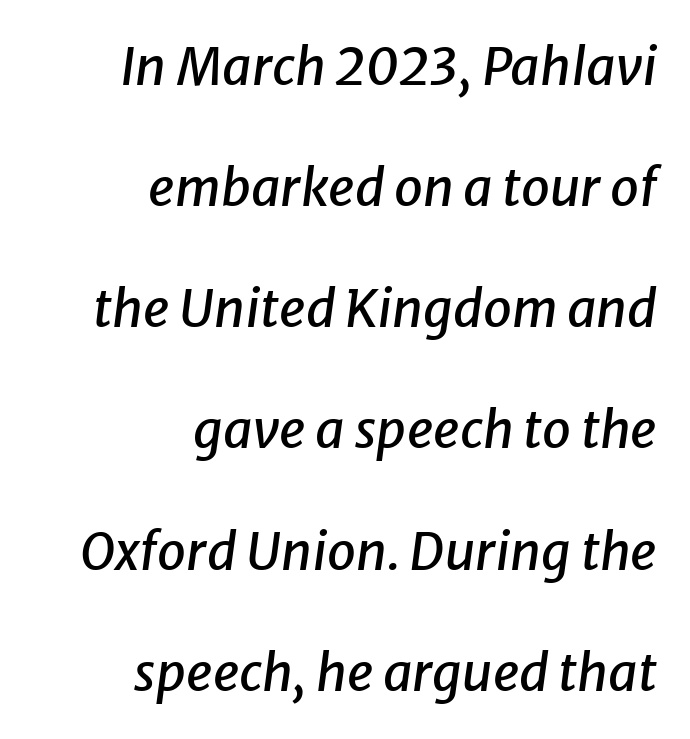
Does the leading feel generous? Absolutely, it's lavish. Underlining? Definitely not there. This rendering uses right alignment, leaving the left contour irregular. The whole block is typeset with a tilt. How are the letters spaced? Ordinarily, with no added tracking. Note the varied advance widths — an 'i' is clearly narrower than an 'm'.
